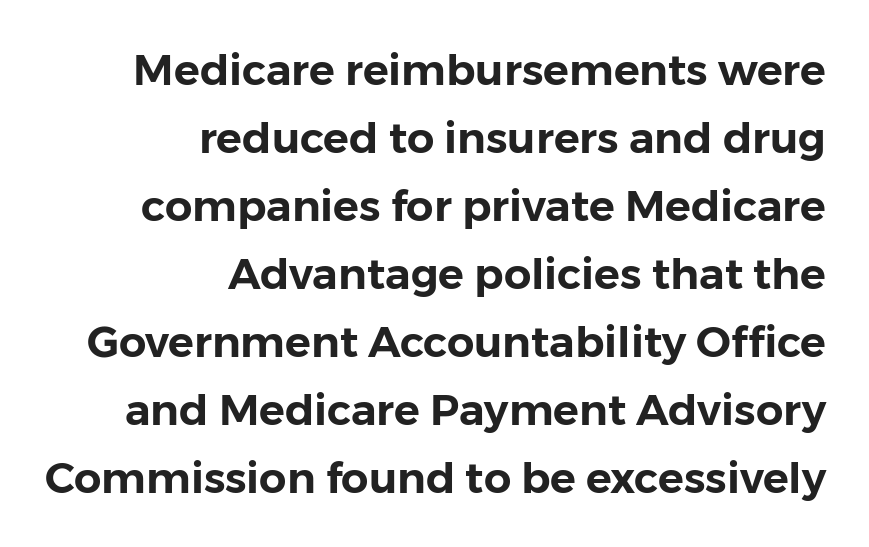
Q: Is the text italic (slanted)? A: No, it is upright.
Q: Is the typeface a serif or a sans-serif typeface? A: Sans-serif.
Q: Is the text underlined? A: No.
Q: How is the paragraph aligned? A: Right-aligned.
Q: Is the spacing between letters normal or unusually wide? A: Normal.
Q: Is the spacing between lines tight, normal or loose? A: Normal.
Q: Width (condensed, normal, or wide)? A: Normal.
Q: Stroke contrast? A: Low.
Q: x-height? A: Medium.
Q: Monospaced? A: No.
